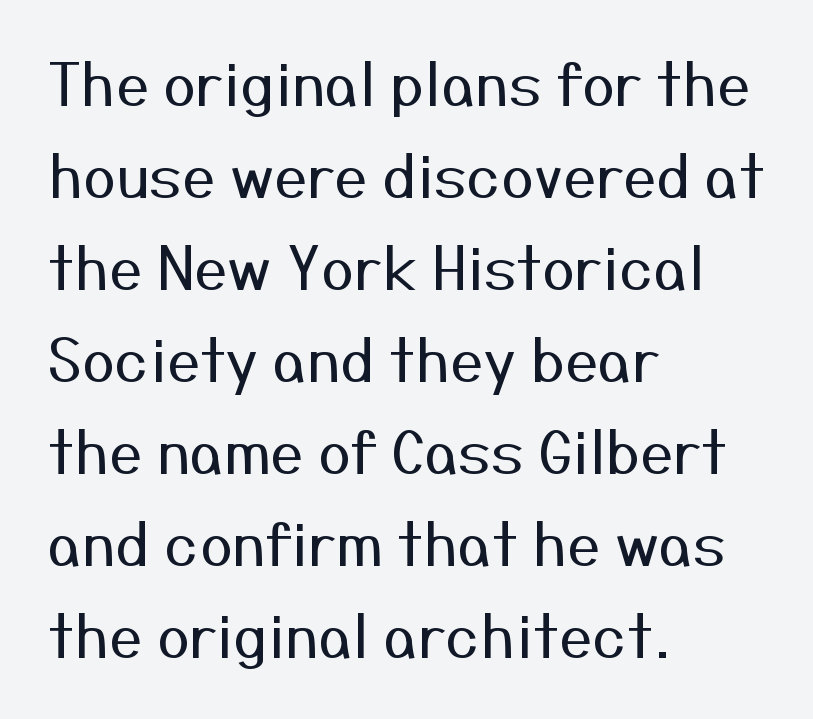
{"serif": "no", "italic": "no", "bold": "no", "weight": "regular", "width": "normal", "stroke_contrast": "medium", "x_height": "medium", "monospaced": "no", "underline": "no", "align": "left", "line_spacing": "normal", "line_spacing_ratio": 1.56, "letter_spacing": "normal", "letter_spacing_em": 0.0, "glyph_px": 59}
